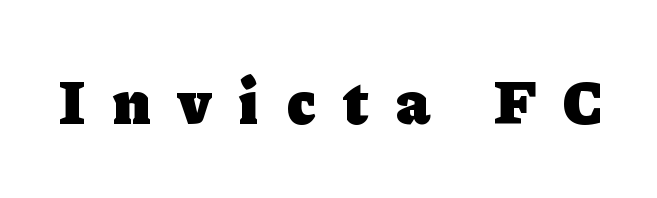
Q: Is the text bold? A: Yes.
Q: Is the text italic (slanted)? A: No, it is upright.
Q: Is the typeface a serif or a sans-serif typeface? A: Serif.
Q: Is the text underlined? A: No.
Q: Is the spacing between letters normal or unusually wide? A: Unusually wide.
Q: Width (condensed, normal, or wide)? A: Normal.
Q: Stroke contrast? A: Low.
Q: x-height? A: Medium.
Q: Monospaced? A: No.
